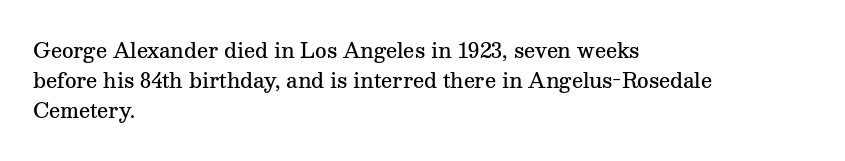
{"italic": "no", "bold": "semi", "underline": "no", "align": "left", "line_spacing": "normal", "line_spacing_ratio": 1.51, "letter_spacing": "normal", "letter_spacing_em": 0.0, "glyph_px": 20}
